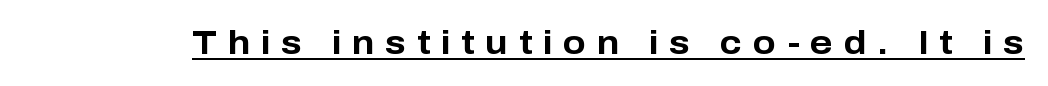
Summary of weight: heavy, a full bold. Glance below the letters and you will spot a drawn line. The characters display no serif detailing; their extremities are plain. Quick note: not italic, upright. This sample has the flowing, uneven cadence of proportional lettering.
